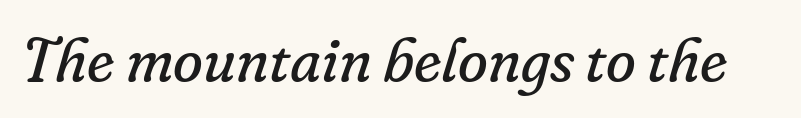
Is this a fixed-width face? No — the glyphs have proportional, varying widths. Compared with a typical body face, this is equally light or lighter still. This sample uses an oblique cut, with every glyph tilted off the vertical. Words float on clear page, feet unadorned.
